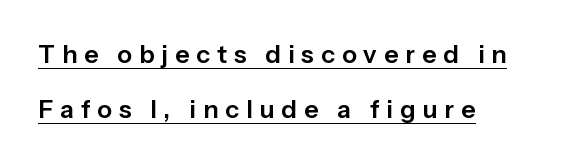
{"italic": "no", "underline": "yes", "align": "left", "line_spacing": "loose", "line_spacing_ratio": 2.19, "letter_spacing": "wide", "letter_spacing_em": 0.28, "glyph_px": 25}
